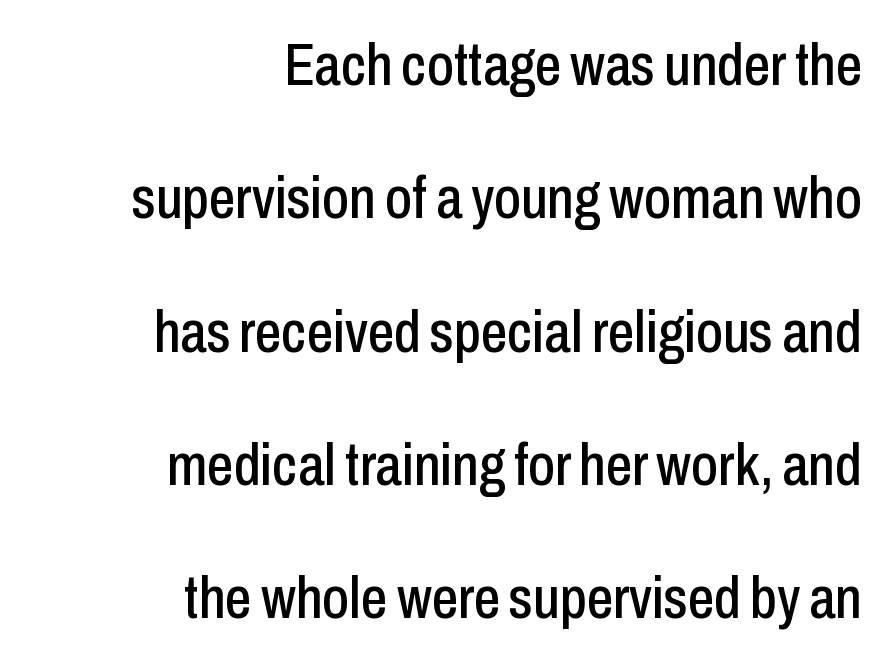
Q: Is the text italic (slanted)? A: No, it is upright.
Q: Is the typeface a serif or a sans-serif typeface? A: Sans-serif.
Q: Is the text underlined? A: No.
Q: How is the paragraph aligned? A: Right-aligned.
Q: Is the spacing between letters normal or unusually wide? A: Normal.
Q: Is the spacing between lines tight, normal or loose? A: Loose.
Q: Width (condensed, normal, or wide)? A: Condensed.
Q: Stroke contrast? A: Low.
Q: x-height? A: Medium.
Q: Monospaced? A: No.
